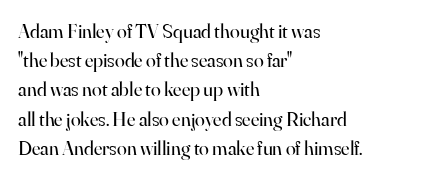
The image shows 20 px text type, upright; set left-aligned, normal line spacing (1.46x), normal letter spacing, not underlined.
